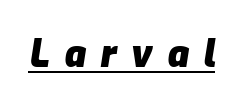
The passage shown has open, widely tracked lettering throughout. The lettering is marked with a stroke running underneath it. Set as a true bold cut, around the 700 mark. Here the designer chose a conventional face with non-uniform glyph widths.
